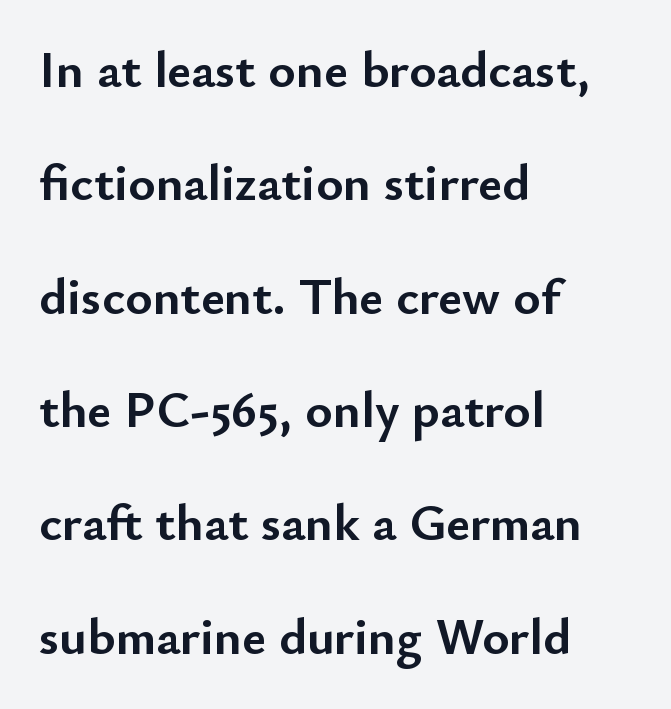
The image shows 52 px semibold sans-serif type, upright; set left-aligned, loose line spacing (2.18x), normal letter spacing, not underlined; low stroke contrast and a small x-height.
